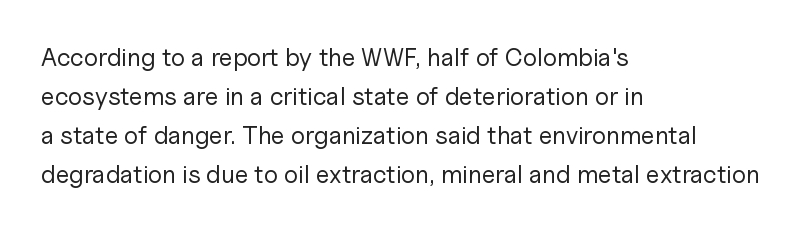
The image shows 25 px text type, upright; set left-aligned, normal line spacing (1.56x), normal letter spacing, not underlined.
